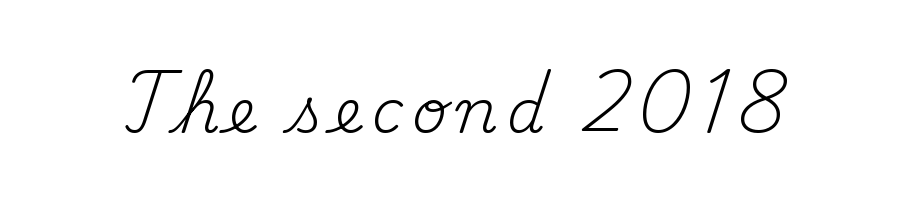
{"serif": "yes", "bold": "no", "weight": "regular", "width": "normal", "stroke_contrast": "medium", "x_height": "small", "monospaced": "no", "underline": "no", "glyph_px": 61}
